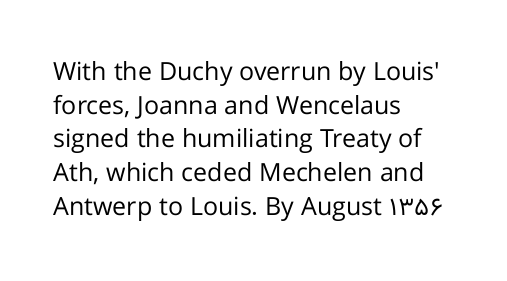
Honestly, there is no underline to notice here at all. When letters stand straight like this, we call the style roman or upright. The passage shown stacks its lines at a standard gap. Horizontal alignment here is leftward, the default for most running prose. Ink coverage per letter is moderate at most.
